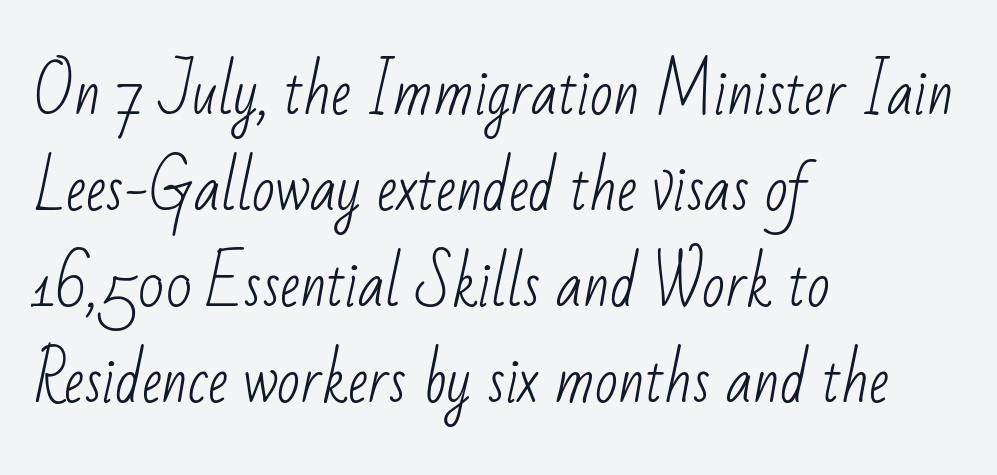
{"serif": "no", "bold": "no", "weight": "light", "width": "condensed", "stroke_contrast": "low", "x_height": "small", "monospaced": "no", "underline": "no", "align": "left", "line_spacing": "normal", "line_spacing_ratio": 1.6, "letter_spacing": "normal", "letter_spacing_em": 0.0, "glyph_px": 60}
